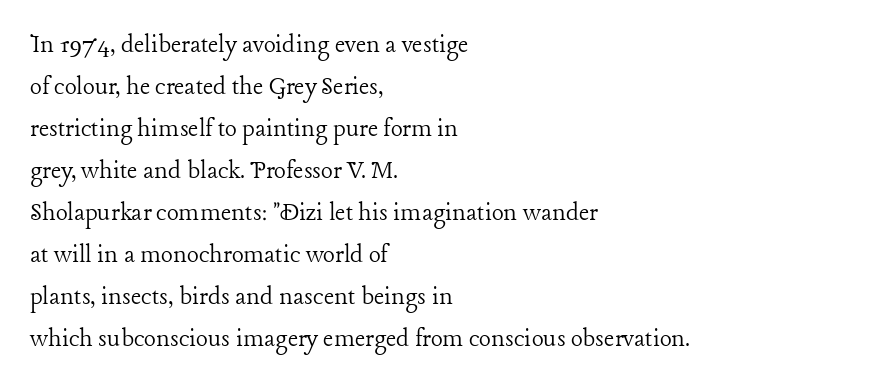
The image shows 28 px light serif type, upright; set left-aligned, normal line spacing (1.5x), normal letter spacing, not underlined; low stroke contrast and a medium x-height.
